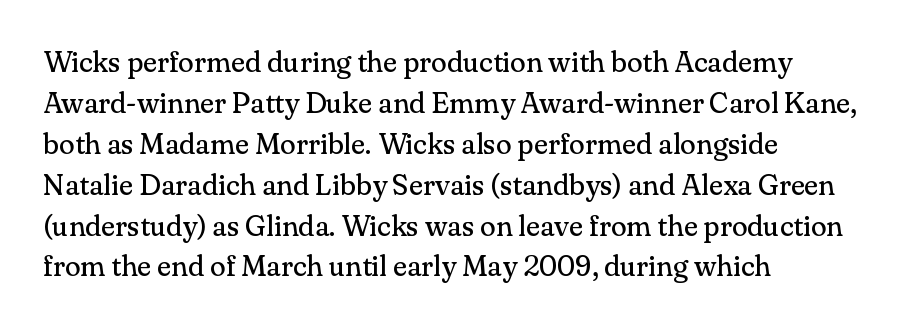
{"serif": "yes", "italic": "no", "bold": "no", "weight": "regular", "width": "normal", "stroke_contrast": "medium", "x_height": "small", "monospaced": "no", "underline": "no", "align": "left", "line_spacing": "normal", "line_spacing_ratio": 1.41, "letter_spacing": "normal", "letter_spacing_em": 0.0, "glyph_px": 29}
